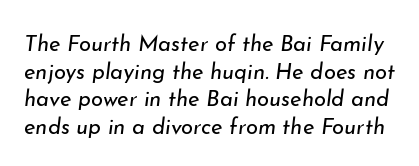
The image shows 22 px text type, italic (leaning right); set normal line spacing (1.26x), normal letter spacing, not underlined.
